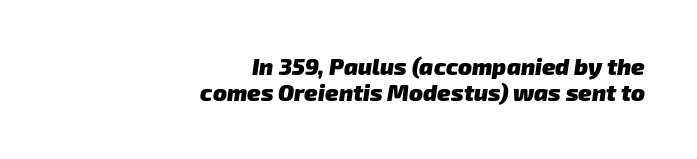
The zone under the glyphs is completely vacant. Students, this is bold: see how much ink each stroke carries. The letters sit at their default tracking, neither squeezed nor spread. The typesetter chose a ragged-left arrangement here. The vertical gap from one line to the next is small.
